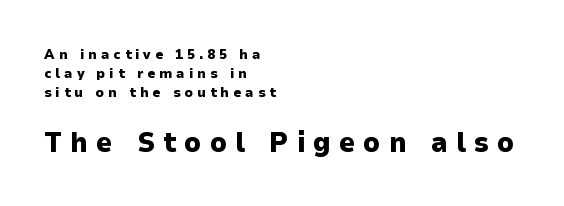
The image shows 28 px heavy sans-serif type, upright; set left-aligned, normal line spacing (1.34x), unusually wide letter spacing (+0.29 em), not underlined; the second (bottom) block is 2.0x larger; low stroke contrast and a medium x-height.
